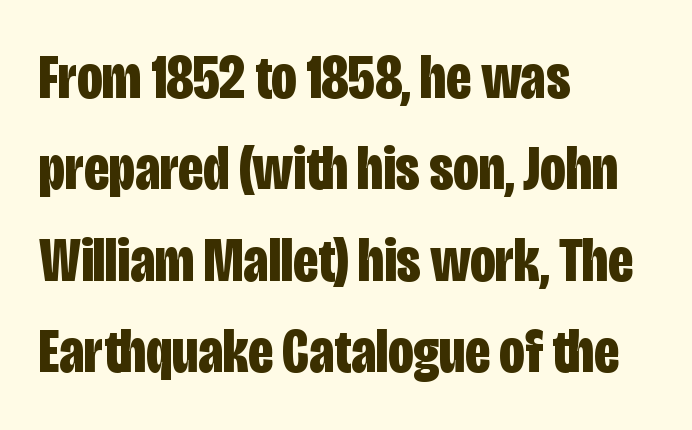
The image shows 63 px bold, condensed sans-serif type, upright; set left-aligned, normal line spacing (1.45x), normal letter spacing, not underlined; low stroke contrast and a large x-height.
